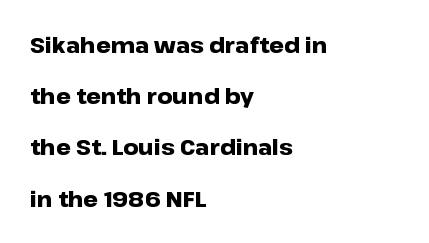
The image shows 21 px bold type, upright; set left-aligned, loose line spacing (2.44x), normal letter spacing, not underlined.
